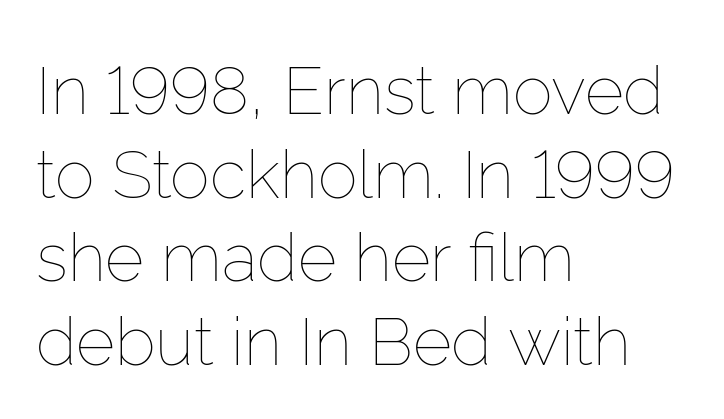
{"italic": "no", "bold": "no", "weight": "thin", "width": "normal", "stroke_contrast": "low", "x_height": "medium", "monospaced": "no", "underline": "no", "align": "left", "line_spacing": "normal", "line_spacing_ratio": 1.25, "letter_spacing": "normal", "letter_spacing_em": 0.0, "glyph_px": 67}
